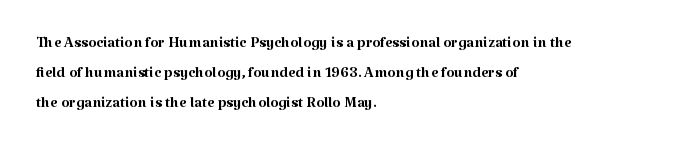
Q: Is the text bold? A: No.
Q: Is the text italic (slanted)? A: No, it is upright.
Q: Is the text underlined? A: No.
Q: How is the paragraph aligned? A: Left-aligned.
Q: Is the spacing between letters normal or unusually wide? A: Normal.
Q: Is the spacing between lines tight, normal or loose? A: Normal.
